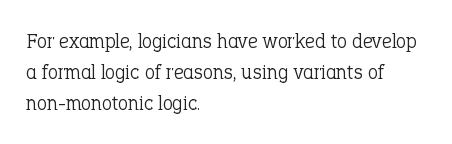
No chunkiness to these letters — they're not bold. The area under the type is left untouched. This rendering uses left alignment, leaving the right contour irregular. The font's upright variant was chosen for this text. Compared with typical body copy, the letter spacing here is the same.
